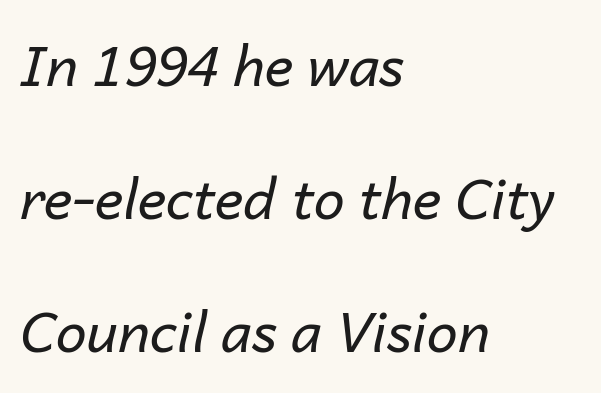
The image shows 55 px regular-weight type, italic (leaning right); set left-aligned, loose line spacing (2.42x), normal letter spacing, not underlined; low stroke contrast and a medium x-height.
